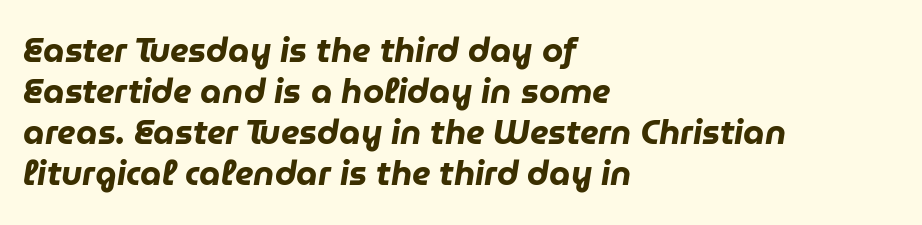
The image shows 34 px heavy type, italic (leaning right); set left-aligned, line spacing 1.21x, normal letter spacing, not underlined; low stroke contrast and a medium x-height.
